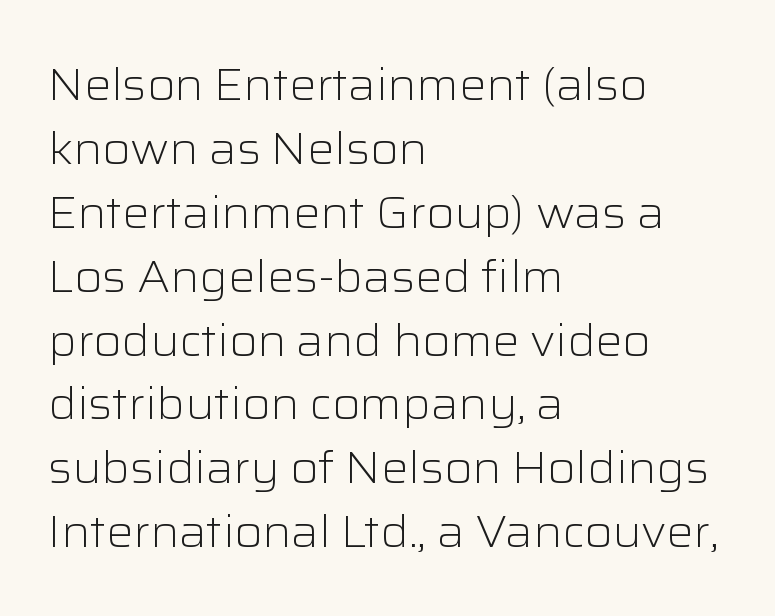
Q: Is the text bold? A: No.
Q: Is the text italic (slanted)? A: No, it is upright.
Q: Is the typeface a serif or a sans-serif typeface? A: Sans-serif.
Q: Is the text underlined? A: No.
Q: How is the paragraph aligned? A: Left-aligned.
Q: Is the spacing between letters normal or unusually wide? A: Normal.
Q: Is the spacing between lines tight, normal or loose? A: Normal.
Q: Width (condensed, normal, or wide)? A: Normal.
Q: Stroke contrast? A: Low.
Q: x-height? A: Medium.
Q: Monospaced? A: No.
